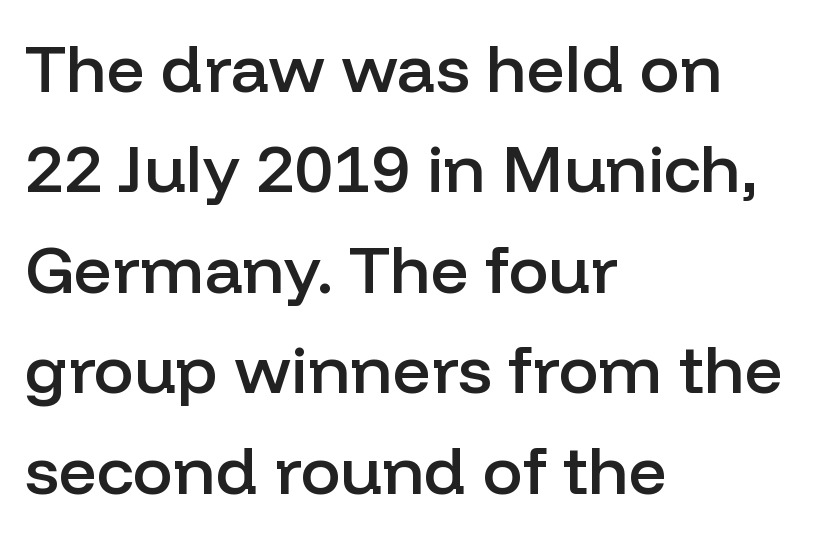
Q: Is the text bold? A: Semi-bold.
Q: Is the text italic (slanted)? A: No, it is upright.
Q: Is the typeface a serif or a sans-serif typeface? A: Sans-serif.
Q: Is the text underlined? A: No.
Q: How is the paragraph aligned? A: Left-aligned.
Q: Is the spacing between letters normal or unusually wide? A: Normal.
Q: Is the spacing between lines tight, normal or loose? A: Normal.
Q: Width (condensed, normal, or wide)? A: Normal.
Q: Stroke contrast? A: Low.
Q: x-height? A: Medium.
Q: Monospaced? A: No.
